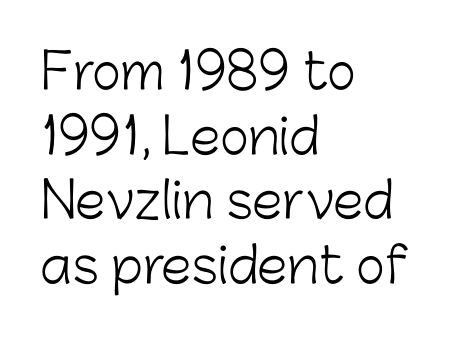
Alignment: flush left. Weight: in the light-to-regular range. Each letter's strokes conclude bluntly, with no projecting serifs. The baseline area is clear.
